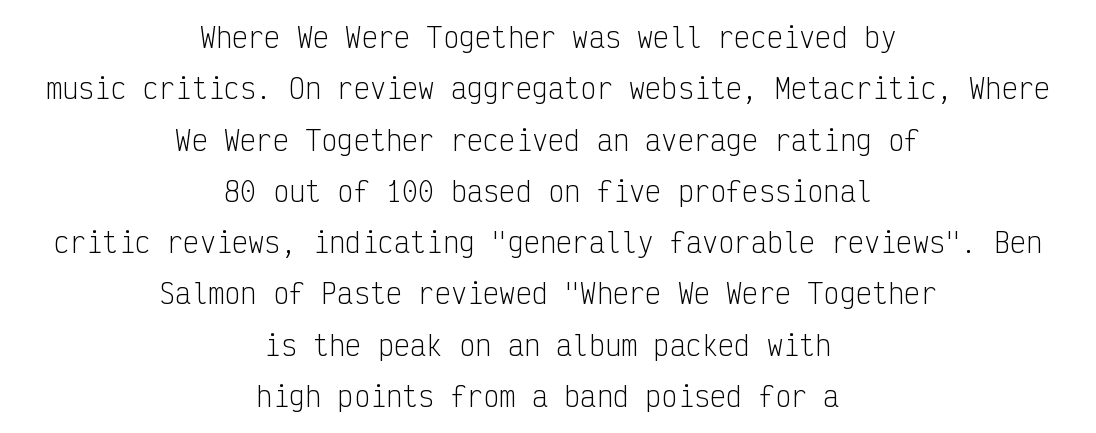
The rag falls on both sides of this text block equally. No letter is thick-stroked: the sample isn't bold. Underline: absent. The designer dialed line spacing up above the default. The tracking reads as untouched default to a designer's eye. Italic: no, the glyphs are upright roman.
